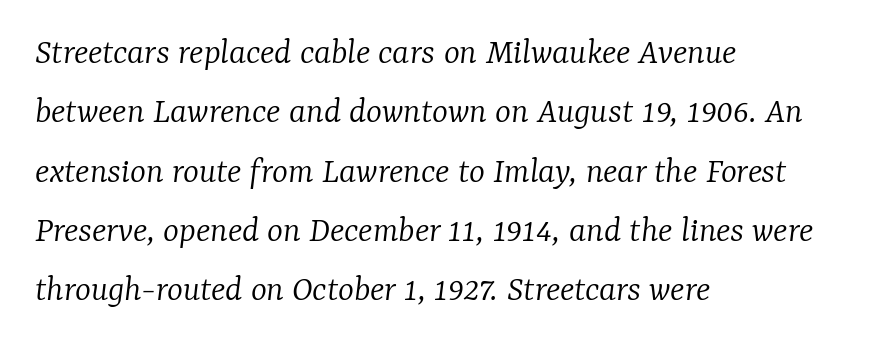
Q: Is the text bold? A: No.
Q: Is the text italic (slanted)? A: Yes, it leans right by about 7 degrees.
Q: Is the typeface a serif or a sans-serif typeface? A: Serif.
Q: Is the text underlined? A: No.
Q: How is the paragraph aligned? A: Left-aligned.
Q: Is the spacing between letters normal or unusually wide? A: Normal.
Q: Is the spacing between lines tight, normal or loose? A: Normal.
Q: Width (condensed, normal, or wide)? A: Normal.
Q: Stroke contrast? A: Low.
Q: x-height? A: Medium.
Q: Monospaced? A: No.
